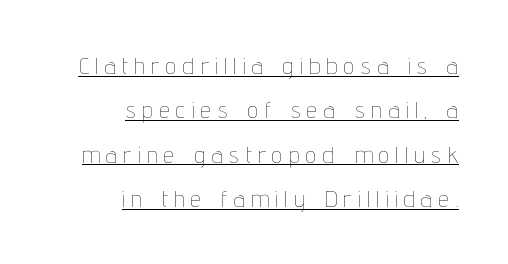
{"italic": "no", "bold": "no", "underline": "yes", "align": "right", "line_spacing_ratio": 1.85, "letter_spacing": "wide", "letter_spacing_em": 0.28, "glyph_px": 24}
